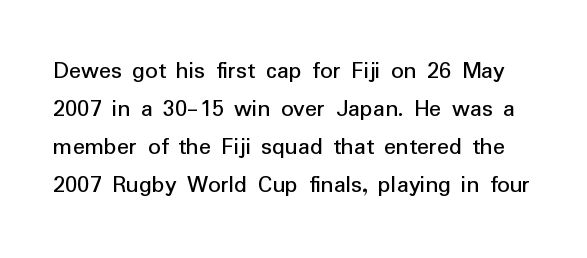
The vertical gap from one line to the next is medium. The foot of each line stays bare and open. Notice how the stems are strictly vertical — no italics here. Default kerning and tracking; the words read as compact shapes.
